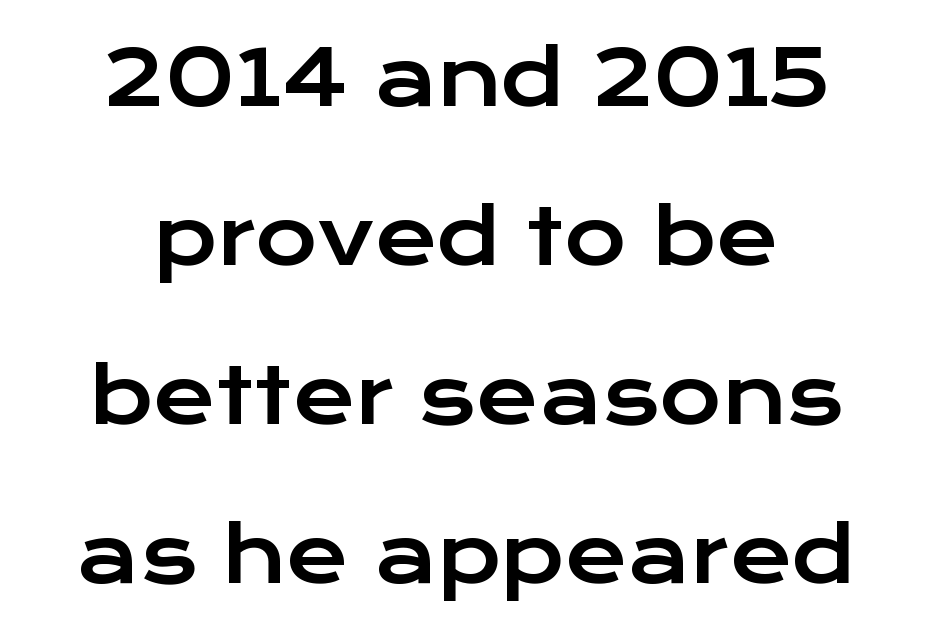
Q: Is the text italic (slanted)? A: No, it is upright.
Q: Is the typeface a serif or a sans-serif typeface? A: Sans-serif.
Q: Is the text underlined? A: No.
Q: How is the paragraph aligned? A: Centered.
Q: Is the spacing between letters normal or unusually wide? A: Normal.
Q: Is the spacing between lines tight, normal or loose? A: Loose.
Q: Width (condensed, normal, or wide)? A: Wide.
Q: Stroke contrast? A: Low.
Q: x-height? A: Medium.
Q: Monospaced? A: No.
